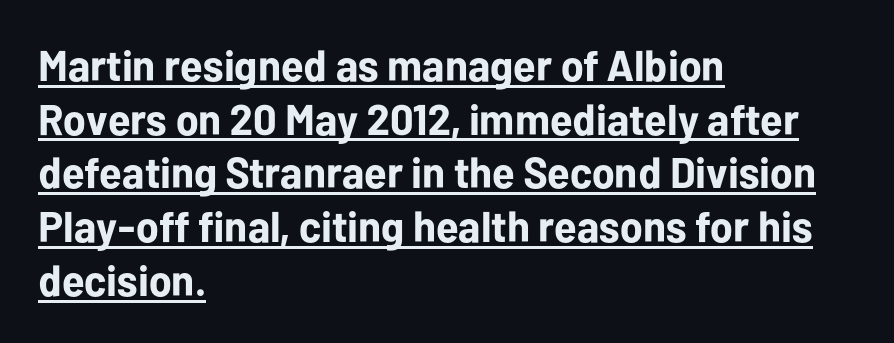
{"serif": "no", "italic": "no", "bold": "yes", "weight": "bold", "width": "normal", "stroke_contrast": "low", "x_height": "medium", "monospaced": "no", "underline": "yes", "align": "left", "line_spacing": "normal", "line_spacing_ratio": 1.25, "letter_spacing": "normal", "letter_spacing_em": 0.0, "glyph_px": 43}
